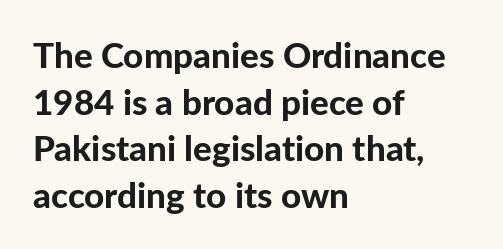
The image shows 35 px bold sans-serif type, upright; set left-aligned, normal line spacing (1.33x), normal letter spacing, not underlined; low stroke contrast and a medium x-height.
